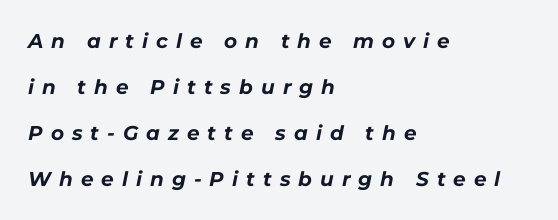
The image shows 20 px bold type, italic (leaning right); set left-aligned, loose line spacing (2.3x), unusually wide letter spacing (+0.4 em), not underlined.
